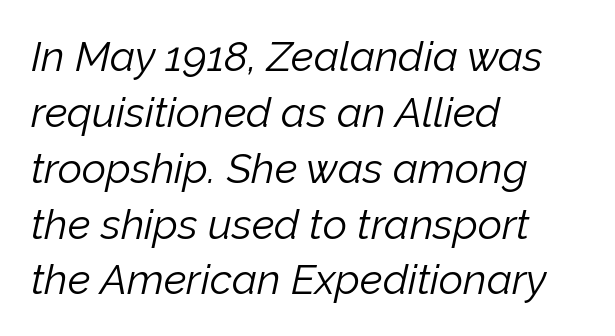
The image shows 42 px light type, italic (leaning right); set left-aligned, normal line spacing (1.33x), normal letter spacing, not underlined; low stroke contrast and a medium x-height.
